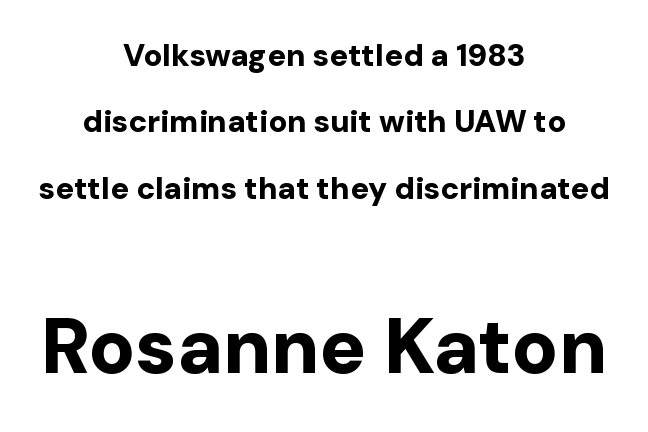
Q: Is the text bold? A: Yes.
Q: Is the text italic (slanted)? A: No, it is upright.
Q: Is the typeface a serif or a sans-serif typeface? A: Sans-serif.
Q: Is the text underlined? A: No.
Q: How is the paragraph aligned? A: Centered.
Q: Is the spacing between letters normal or unusually wide? A: Normal.
Q: Is the spacing between lines tight, normal or loose? A: Loose.
Q: Which block of text is set in a larger size, the first (top) or the second (bottom)? A: The second (bottom) one.
Q: Width (condensed, normal, or wide)? A: Normal.
Q: Stroke contrast? A: Low.
Q: x-height? A: Medium.
Q: Monospaced? A: No.
